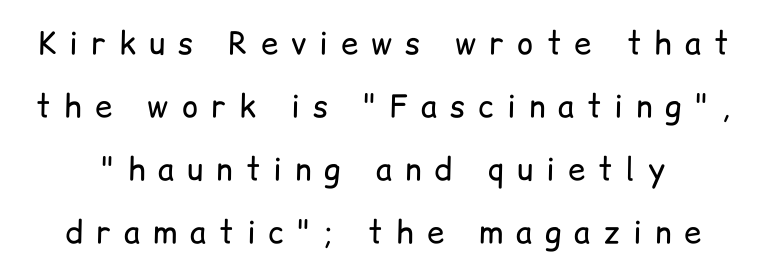
Honestly, there is no underline to notice here at all. Honestly, the rows look like they've been pulled way apart. Here the designer chose a conventional face with non-uniform glyph widths. Serif or sans? Sans — the stroke terminals are bare. The type sits square on the baseline with zero lean.
